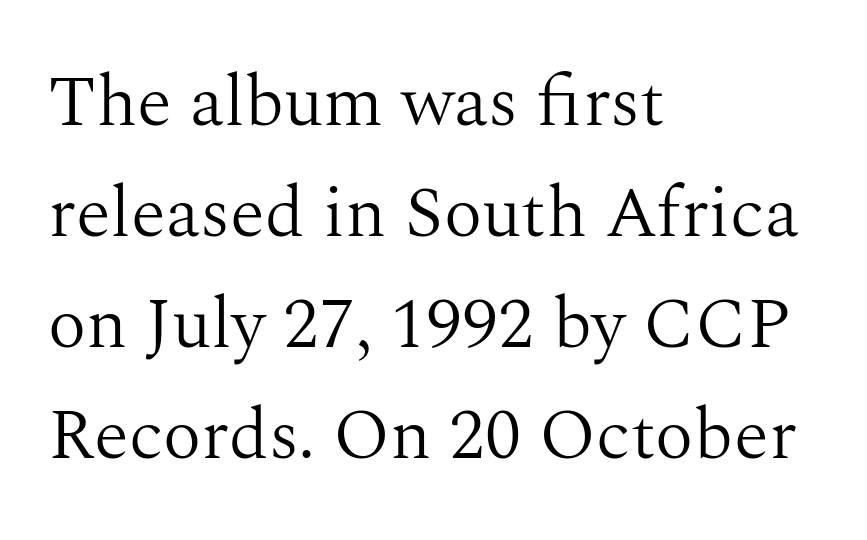
Q: Is the text bold? A: No.
Q: Is the text italic (slanted)? A: No, it is upright.
Q: Is the typeface a serif or a sans-serif typeface? A: Serif.
Q: Is the text underlined? A: No.
Q: How is the paragraph aligned? A: Left-aligned.
Q: Is the spacing between letters normal or unusually wide? A: Normal.
Q: Is the spacing between lines tight, normal or loose? A: Normal.
Q: Width (condensed, normal, or wide)? A: Normal.
Q: Stroke contrast? A: Medium.
Q: x-height? A: Medium.
Q: Monospaced? A: No.
